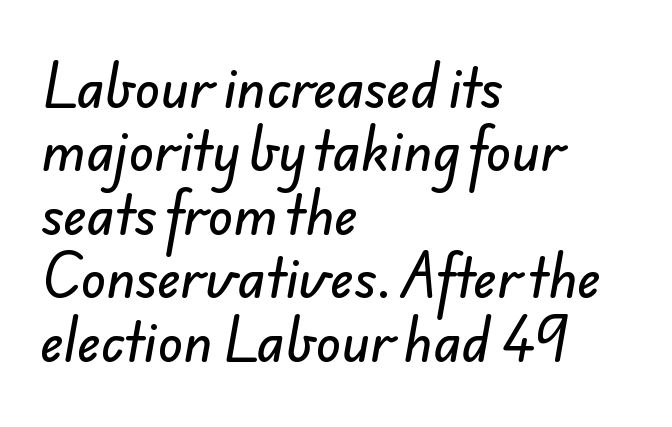
Q: Is the typeface a serif or a sans-serif typeface? A: Sans-serif.
Q: Is the text underlined? A: No.
Q: How is the paragraph aligned? A: Left-aligned.
Q: Is the spacing between letters normal or unusually wide? A: Normal.
Q: Width (condensed, normal, or wide)? A: Normal.
Q: Stroke contrast? A: Low.
Q: x-height? A: Small.
Q: Monospaced? A: No.
